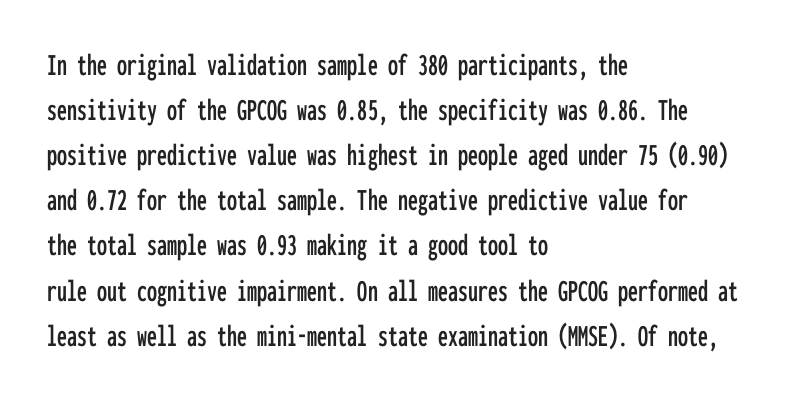
{"serif": "no", "italic": "no", "width": "condensed", "stroke_contrast": "low", "x_height": "medium", "monospaced": "yes", "underline": "no", "align": "left", "line_spacing": "normal", "line_spacing_ratio": 1.41, "letter_spacing": "normal", "letter_spacing_em": 0.0, "glyph_px": 32}
